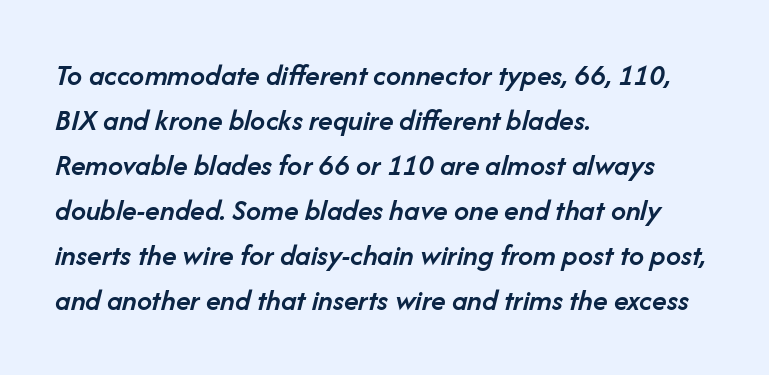
Q: Is the text bold? A: Semi-bold.
Q: Is the text italic (slanted)? A: Yes, it leans right by about 14 degrees.
Q: Is the text underlined? A: No.
Q: How is the paragraph aligned? A: Left-aligned.
Q: Is the spacing between letters normal or unusually wide? A: Normal.
Q: Is the spacing between lines tight, normal or loose? A: Normal.
Q: Width (condensed, normal, or wide)? A: Normal.
Q: Stroke contrast? A: Low.
Q: x-height? A: Medium.
Q: Monospaced? A: No.
